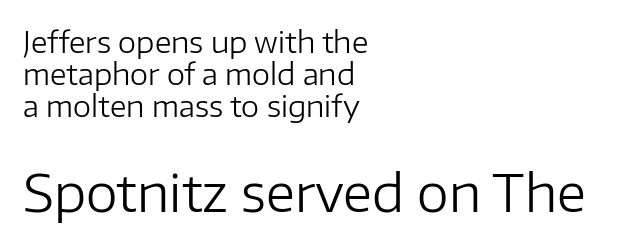
{"serif": "no", "italic": "no", "bold": "no", "weight": "regular", "width": "normal", "stroke_contrast": "low", "x_height": "medium", "monospaced": "no", "underline": "no", "align": "left", "line_spacing": "tight", "line_spacing_ratio": 1.1, "letter_spacing": "normal", "letter_spacing_em": 0.0, "larger_block": "second", "size_ratio": 1.76, "glyph_px": 51}
